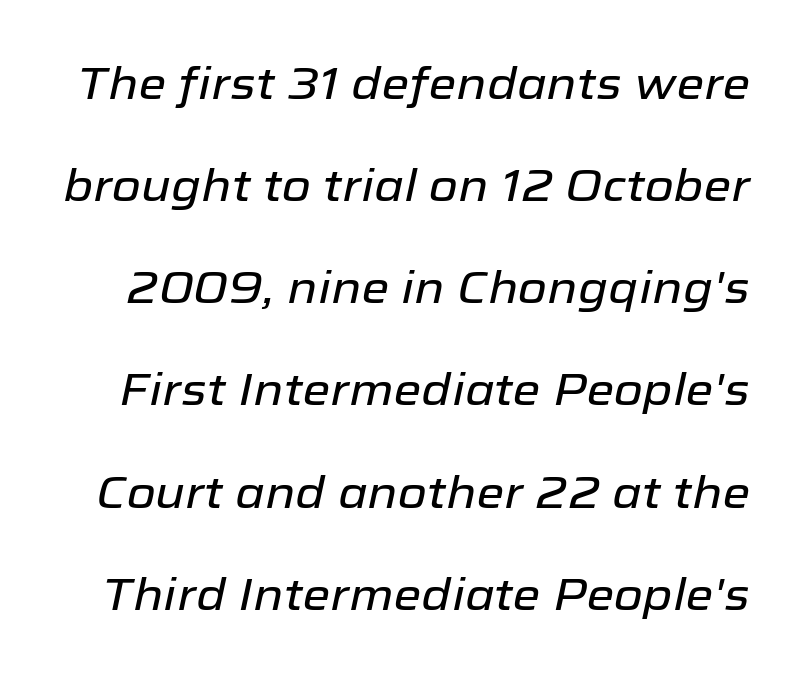
{"italic": "yes", "lean": "right", "slant_degrees": 12, "width": "normal", "stroke_contrast": "low", "x_height": "medium", "monospaced": "no", "underline": "no", "line_spacing": "loose", "line_spacing_ratio": 2.27, "letter_spacing": "normal", "letter_spacing_em": 0.0, "glyph_px": 45}
